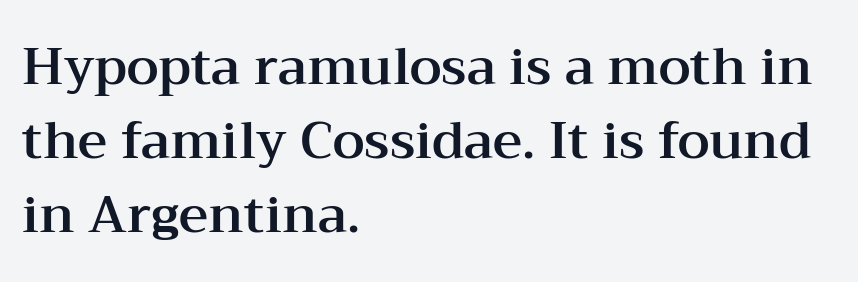
{"serif": "yes", "italic": "no", "width": "wide", "stroke_contrast": "medium", "x_height": "medium", "monospaced": "no", "underline": "no", "align": "left", "line_spacing": "normal", "line_spacing_ratio": 1.45, "letter_spacing": "normal", "letter_spacing_em": 0.0, "glyph_px": 51}
